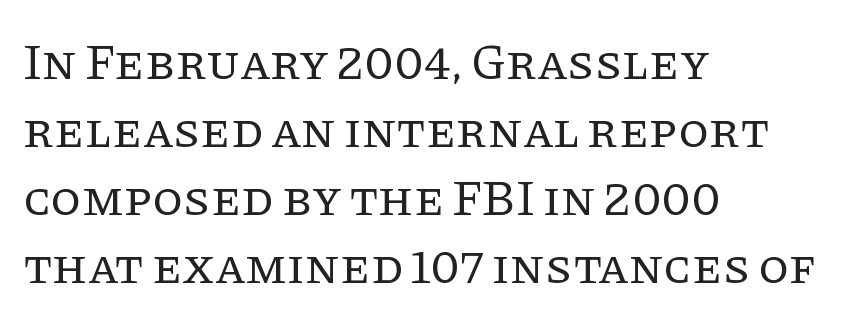
The image shows 50 px regular-weight serif type, upright; set left-aligned, normal line spacing (1.36x), normal letter spacing, not underlined; low stroke contrast and a large x-height.
